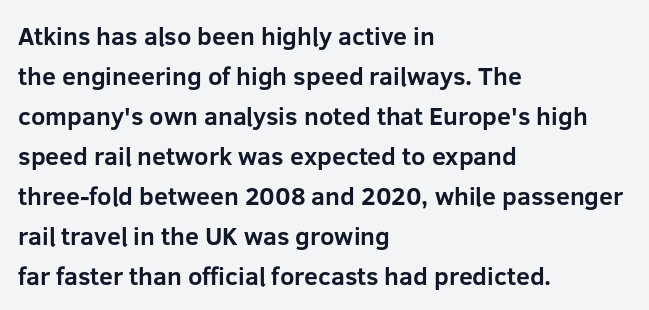
Q: Is the text bold? A: Yes.
Q: Is the text italic (slanted)? A: No, it is upright.
Q: Is the text underlined? A: No.
Q: How is the paragraph aligned? A: Left-aligned.
Q: Is the spacing between letters normal or unusually wide? A: Normal.
Q: Is the spacing between lines tight, normal or loose? A: Normal.
